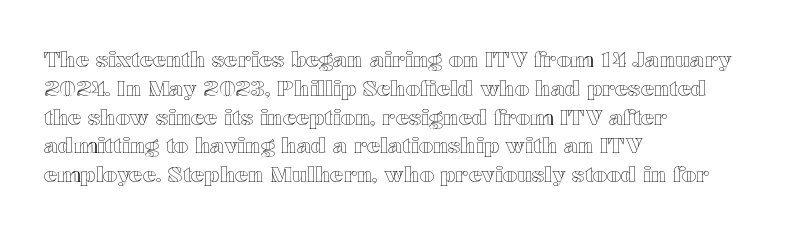
Descender tails drop into unmarked territory. Horizontal alignment here is leftward, the default for most running prose. Does extra space separate the letters? No, they use regular spacing. Upright lettering throughout. Evenly set lines give the paragraph a standard silhouette.
